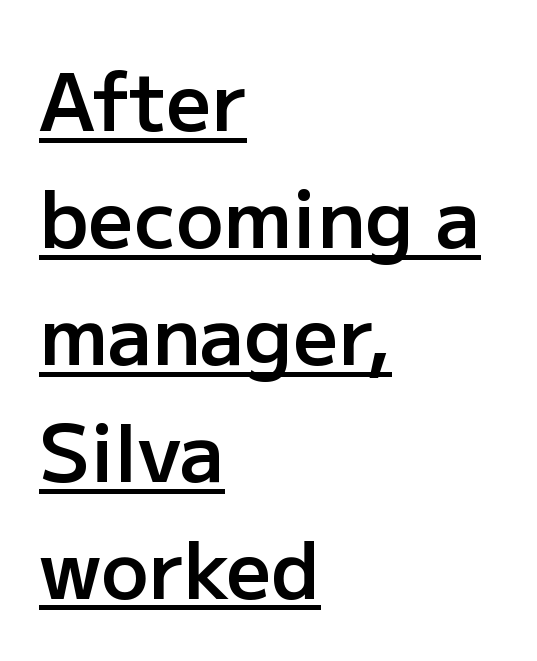
{"serif": "no", "italic": "no", "bold": "semi", "weight": "semibold", "width": "normal", "stroke_contrast": "low", "x_height": "medium", "monospaced": "no", "underline": "yes", "align": "left", "line_spacing": "normal", "line_spacing_ratio": 1.48, "letter_spacing": "normal", "letter_spacing_em": 0.0, "glyph_px": 79}
